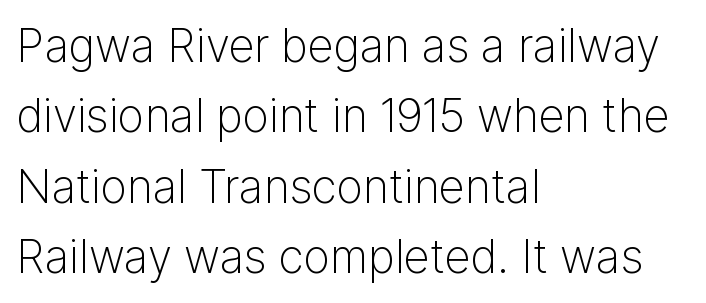
The image shows 46 px light sans-serif type, upright; set left-aligned, normal line spacing (1.53x), normal letter spacing, not underlined; low stroke contrast and a medium x-height.
